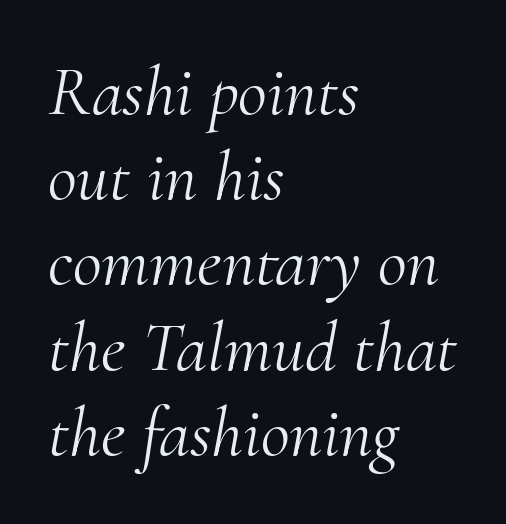
Q: Is the text bold? A: No.
Q: Is the text italic (slanted)? A: Yes, it leans right by about 10 degrees.
Q: Is the typeface a serif or a sans-serif typeface? A: Serif.
Q: Is the text underlined? A: No.
Q: How is the paragraph aligned? A: Left-aligned.
Q: Is the spacing between letters normal or unusually wide? A: Normal.
Q: Width (condensed, normal, or wide)? A: Normal.
Q: Stroke contrast? A: Medium.
Q: x-height? A: Small.
Q: Monospaced? A: No.
